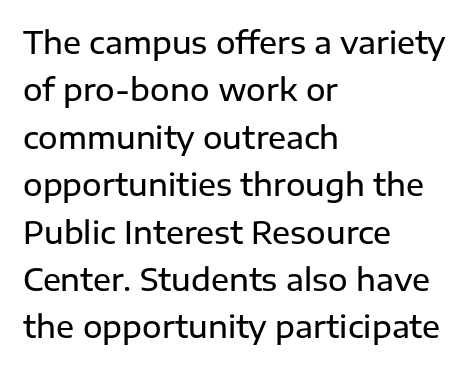
The typeface chosen for these lines omits serifs. Letters rest on an invisible, unmarked baseline. One-word summary of the alignment: left. A typesetter would call this proportional, since set widths differ per character.
